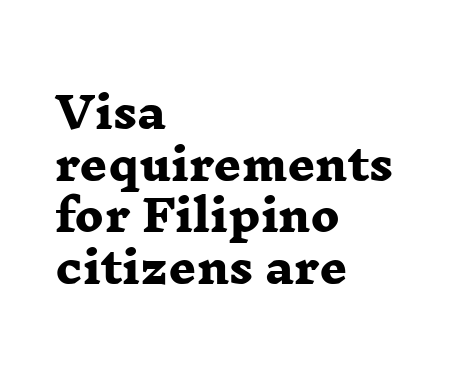
The strip under each line holds only bare page. The strokes are fattened all the way to bold. Note the varied advance widths — an 'i' is clearly narrower than an 'm'. Regarding serifs, this sample has them.
